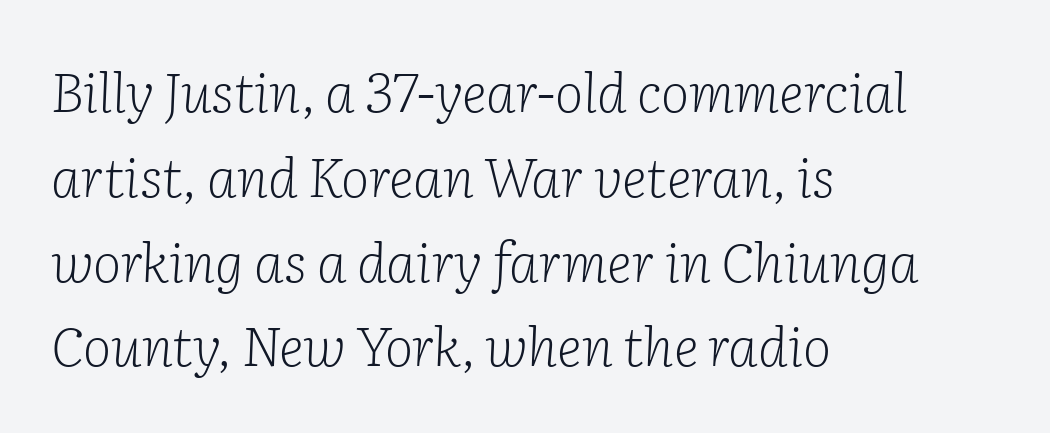
The image shows 54 px light serif type, italic (leaning right); set left-aligned, normal line spacing (1.57x), normal letter spacing, not underlined; low stroke contrast and a medium x-height.
